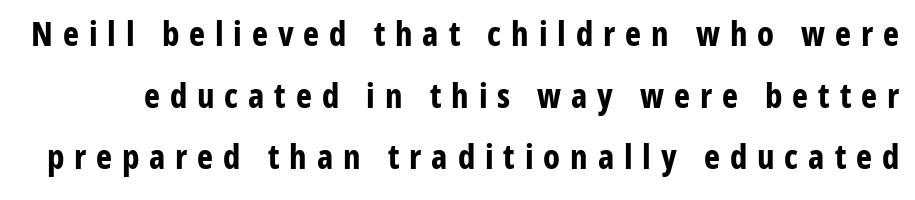
The image shows 34 px bold, condensed sans-serif type, upright; set line spacing 1.81x, unusually wide letter spacing (+0.29 em), not underlined; low stroke contrast and a medium x-height.
